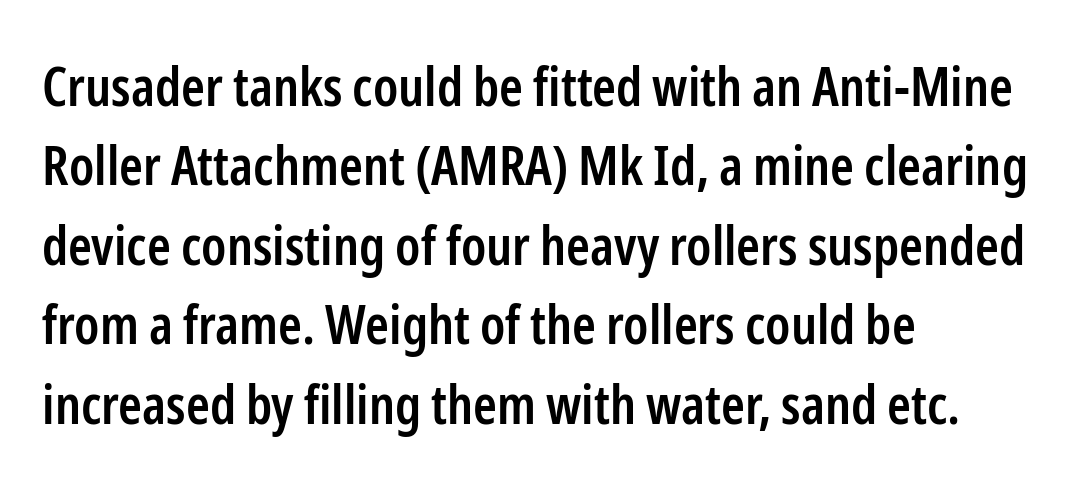
Q: Is the text bold? A: Semi-bold.
Q: Is the text italic (slanted)? A: No, it is upright.
Q: Is the typeface a serif or a sans-serif typeface? A: Sans-serif.
Q: Is the text underlined? A: No.
Q: How is the paragraph aligned? A: Left-aligned.
Q: Is the spacing between letters normal or unusually wide? A: Normal.
Q: Is the spacing between lines tight, normal or loose? A: Normal.
Q: Width (condensed, normal, or wide)? A: Condensed.
Q: Stroke contrast? A: Low.
Q: x-height? A: Medium.
Q: Monospaced? A: No.
